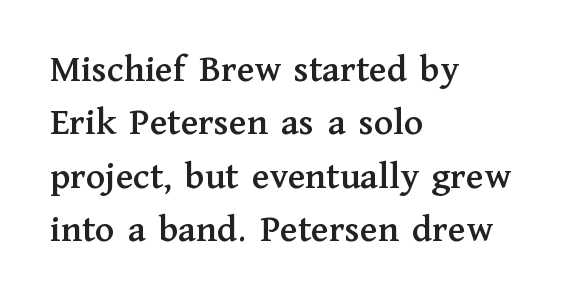
The image shows 39 px serif type, upright; set left-aligned, normal line spacing (1.37x), normal letter spacing, not underlined; medium stroke contrast and a medium x-height.
